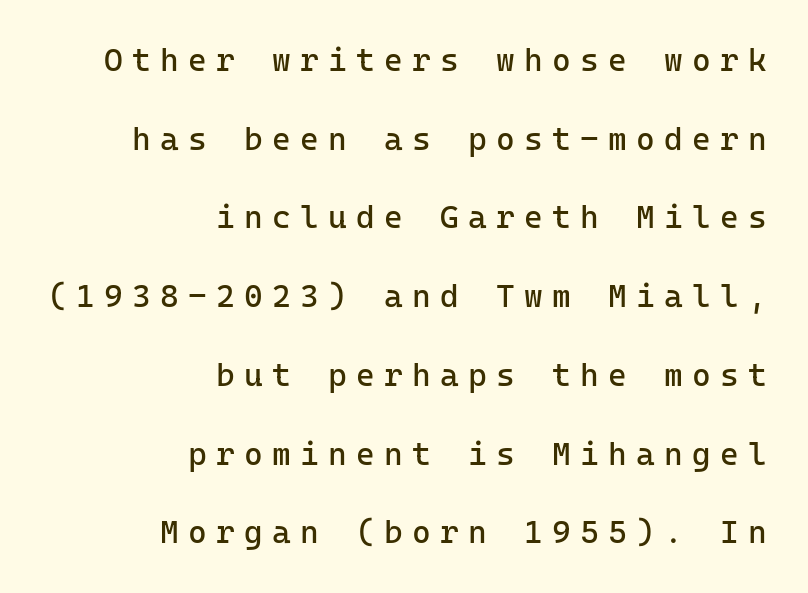
Q: Is the text bold? A: No.
Q: Is the text italic (slanted)? A: No, it is upright.
Q: Is the typeface a serif or a sans-serif typeface? A: Sans-serif.
Q: Is the text underlined? A: No.
Q: How is the paragraph aligned? A: Right-aligned.
Q: Is the spacing between letters normal or unusually wide? A: Unusually wide.
Q: Is the spacing between lines tight, normal or loose? A: Loose.
Q: Width (condensed, normal, or wide)? A: Normal.
Q: Stroke contrast? A: Low.
Q: x-height? A: Medium.
